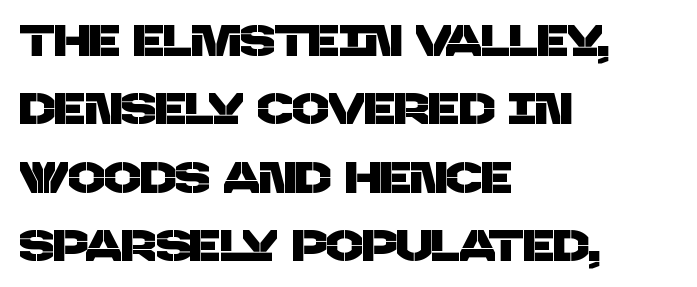
The image shows 43 px sans-serif type; set left-aligned, normal line spacing (1.59x), normal letter spacing, not underlined; low stroke contrast and a large x-height.
